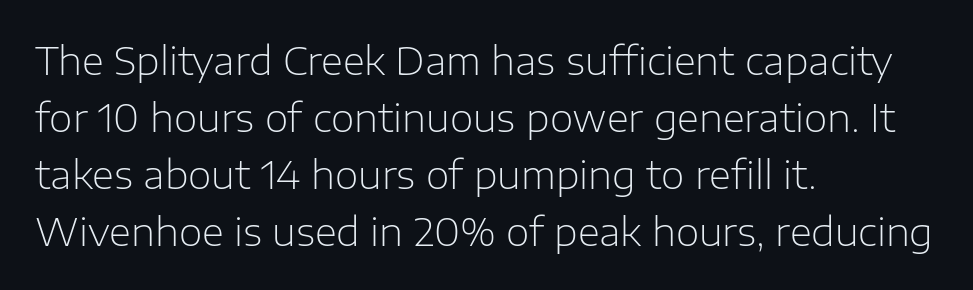
Q: Is the text bold? A: No.
Q: Is the text italic (slanted)? A: No, it is upright.
Q: Is the typeface a serif or a sans-serif typeface? A: Sans-serif.
Q: Is the text underlined? A: No.
Q: How is the paragraph aligned? A: Left-aligned.
Q: Is the spacing between letters normal or unusually wide? A: Normal.
Q: Is the spacing between lines tight, normal or loose? A: Normal.
Q: Width (condensed, normal, or wide)? A: Normal.
Q: Stroke contrast? A: Low.
Q: x-height? A: Medium.
Q: Monospaced? A: No.
